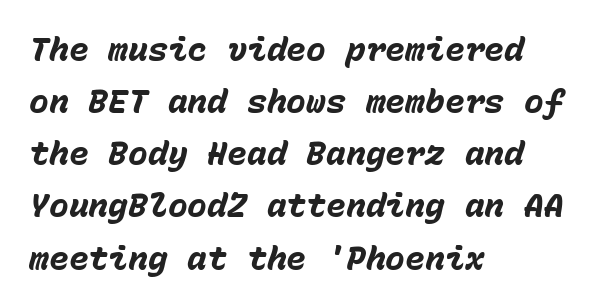
The image shows 33 px heavy type, italic (leaning right), monospaced; set left-aligned, normal line spacing (1.58x), normal letter spacing, not underlined; low stroke contrast and a medium x-height.
